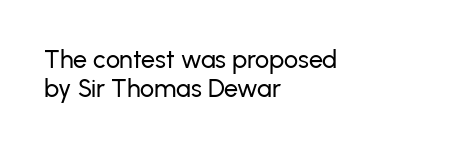
The image shows 25 px text type, upright; set left-aligned, line spacing 1.17x, normal letter spacing, not underlined.
